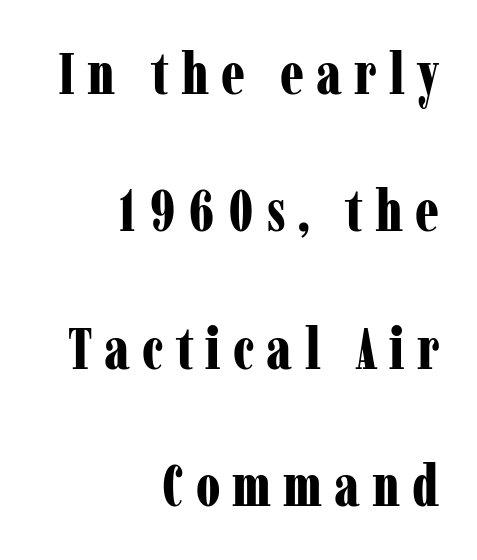
Each letter keeps its own natural width here, so spacing adapts to shape. Leftover space on each line is placed entirely before the opening word. No italicization has been applied; the sample stays upright. Students, note that the glyphs here are deliberately spaced far apart. The space between consecutive lines is lavish. Heavy-handed strokes throughout: this text is bold.
